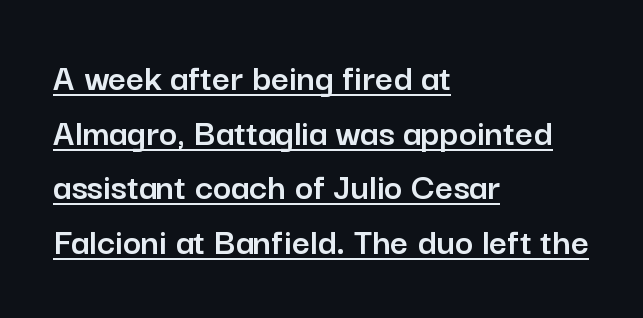
The image shows 39 px sans-serif type, upright; set left-aligned, normal line spacing (1.4x), normal letter spacing, underlined; low stroke contrast and a medium x-height.
